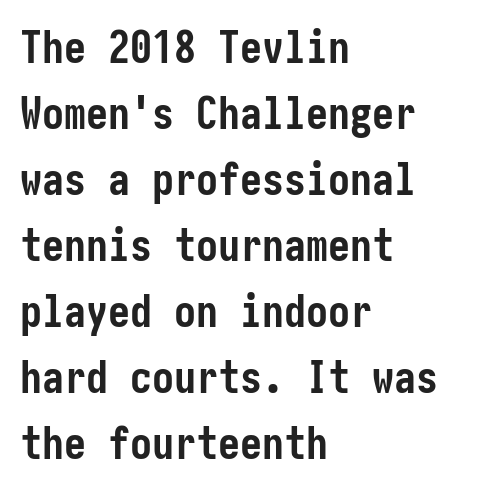
The typography opts for an upright posture over an oblique one. Decoration check: the copy has no underline. The letterforms sit shoulder to shoulder at normal distance. Normally led — the rows are evenly, conventionally spaced. Where is the straight margin? On the left. How heavy is the stroke? Heavy — this is a bold.
